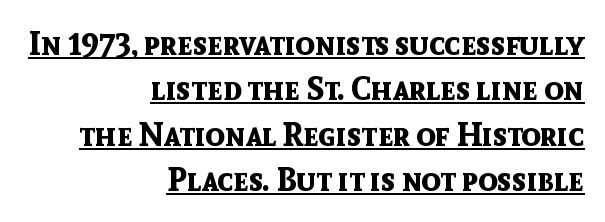
Q: Is the text bold? A: Yes.
Q: Is the text italic (slanted)? A: No, it is upright.
Q: Is the typeface a serif or a sans-serif typeface? A: Sans-serif.
Q: Is the text underlined? A: Yes.
Q: How is the paragraph aligned? A: Right-aligned.
Q: Is the spacing between letters normal or unusually wide? A: Normal.
Q: Is the spacing between lines tight, normal or loose? A: Normal.
Q: Width (condensed, normal, or wide)? A: Normal.
Q: x-height? A: Medium.
Q: Monospaced? A: No.
